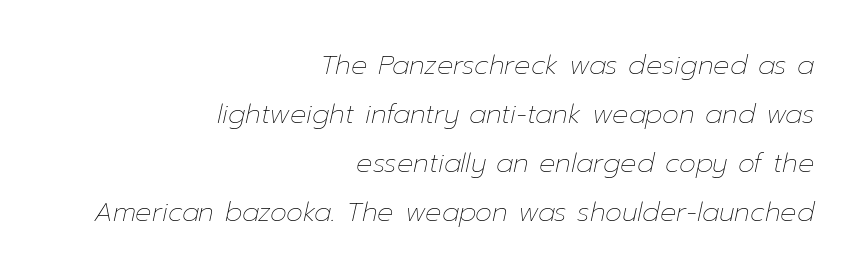
The image shows 27 px text type, italic (leaning right); set right-aligned, line spacing 1.82x, normal letter spacing, not underlined.
